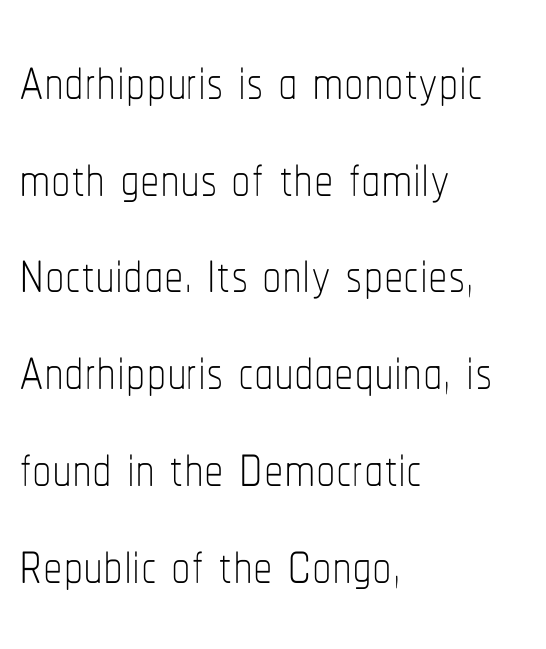
The image shows 78 px thin, condensed type, upright; set left-aligned, line spacing 1.24x, normal letter spacing, not underlined; low stroke contrast and a medium x-height.
